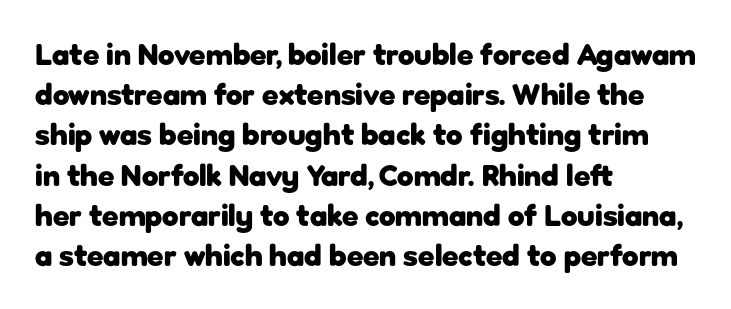
Q: Is the text bold? A: Yes.
Q: Is the text italic (slanted)? A: No, it is upright.
Q: Is the typeface a serif or a sans-serif typeface? A: Sans-serif.
Q: Is the text underlined? A: No.
Q: How is the paragraph aligned? A: Left-aligned.
Q: Is the spacing between letters normal or unusually wide? A: Normal.
Q: Is the spacing between lines tight, normal or loose? A: Normal.
Q: Width (condensed, normal, or wide)? A: Normal.
Q: Stroke contrast? A: Low.
Q: x-height? A: Medium.
Q: Monospaced? A: No.
